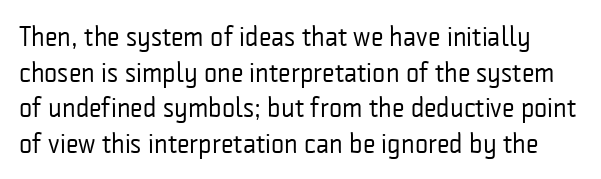
A sans-serif font was chosen for this passage. Ordinary non-slanted type is in use. The rendering uses natural spacing where letterforms have individual widths. Default kerning and tracking; the words read as compact shapes. Horizontal bands of white between lines are of average thickness. Weight: in the light-to-regular range.
